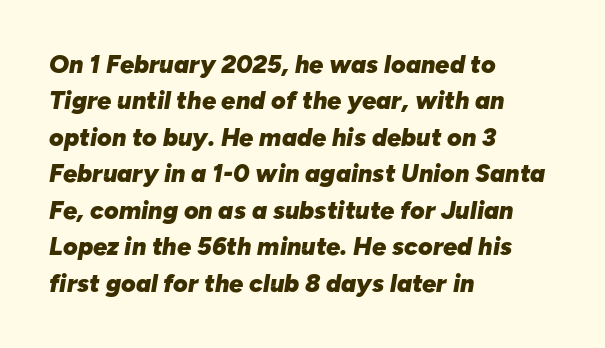
Characters follow at the spacing the type designer built in. On the weight axis this lands at bold, roughly 700. Only glyphs here, with clear space below each row. Rows of type keep a routine distance in the vertical direction. The text carries the slant typical of an italic or oblique font. The text block is weighted toward the left margin, trailing off unevenly rightward.
